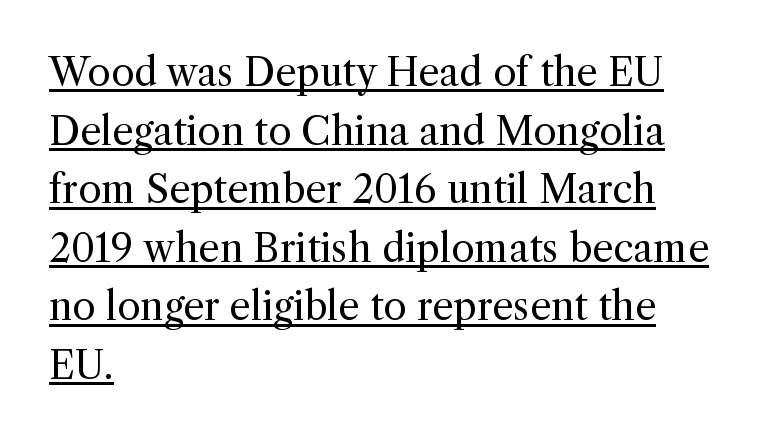
{"serif": "yes", "italic": "no", "bold": "no", "weight": "regular", "width": "normal", "x_height": "medium", "monospaced": "no", "underline": "yes", "align": "left", "line_spacing": "normal", "line_spacing_ratio": 1.54, "letter_spacing": "normal", "letter_spacing_em": 0.0, "glyph_px": 38}
